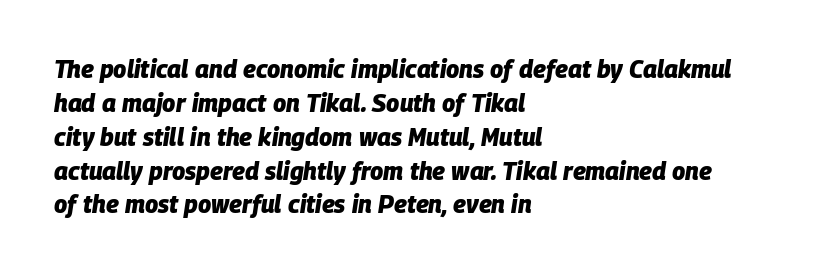
The image shows 24 px bold type, italic (leaning right); set left-aligned, normal line spacing (1.41x), normal letter spacing, not underlined.
